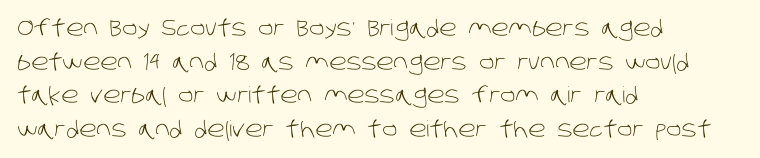
{"bold": "no", "underline": "no", "align": "left", "line_spacing": "normal", "line_spacing_ratio": 1.53, "letter_spacing": "normal", "letter_spacing_em": 0.0, "glyph_px": 22}
